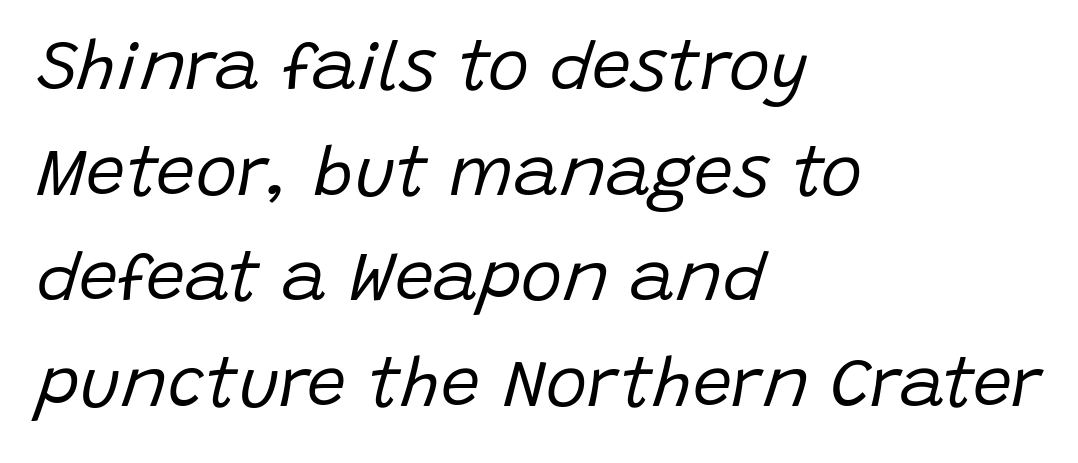
Q: Is the text bold? A: No.
Q: Is the text italic (slanted)? A: Yes, it leans right by about 15 degrees.
Q: Is the text underlined? A: No.
Q: How is the paragraph aligned? A: Left-aligned.
Q: Is the spacing between letters normal or unusually wide? A: Normal.
Q: Is the spacing between lines tight, normal or loose? A: Normal.
Q: Width (condensed, normal, or wide)? A: Normal.
Q: Stroke contrast? A: Low.
Q: x-height? A: Large.
Q: Monospaced? A: No.
